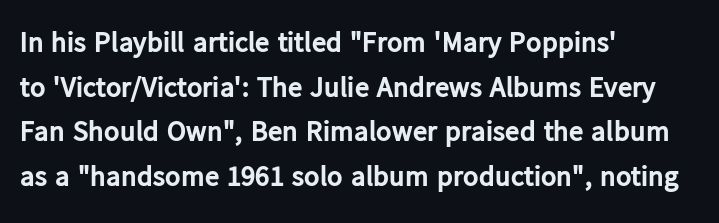
Q: Is the text bold? A: Yes.
Q: Is the text italic (slanted)? A: No, it is upright.
Q: Is the typeface a serif or a sans-serif typeface? A: Sans-serif.
Q: Is the text underlined? A: No.
Q: How is the paragraph aligned? A: Left-aligned.
Q: Is the spacing between letters normal or unusually wide? A: Normal.
Q: Is the spacing between lines tight, normal or loose? A: Normal.
Q: Width (condensed, normal, or wide)? A: Normal.
Q: Stroke contrast? A: Low.
Q: x-height? A: Medium.
Q: Monospaced? A: No.
